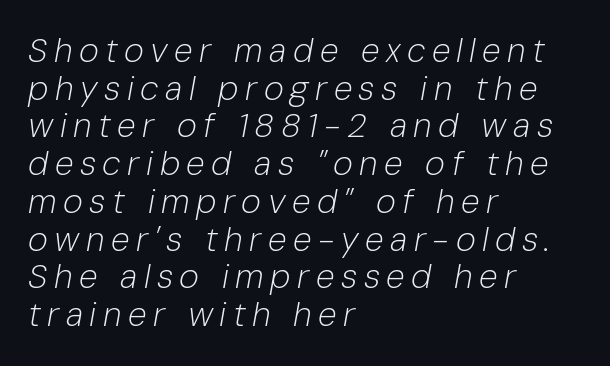
Caption: multi-line text, flush left, ragged right. Honestly, the rows look squashed on top of each other. The zone under the glyphs is completely vacant. Caption: face not bold, strokes unweighted. Characters are canted at an angle relative to the baseline's perpendicular. Here the designer chose a conventional face with non-uniform glyph widths.
